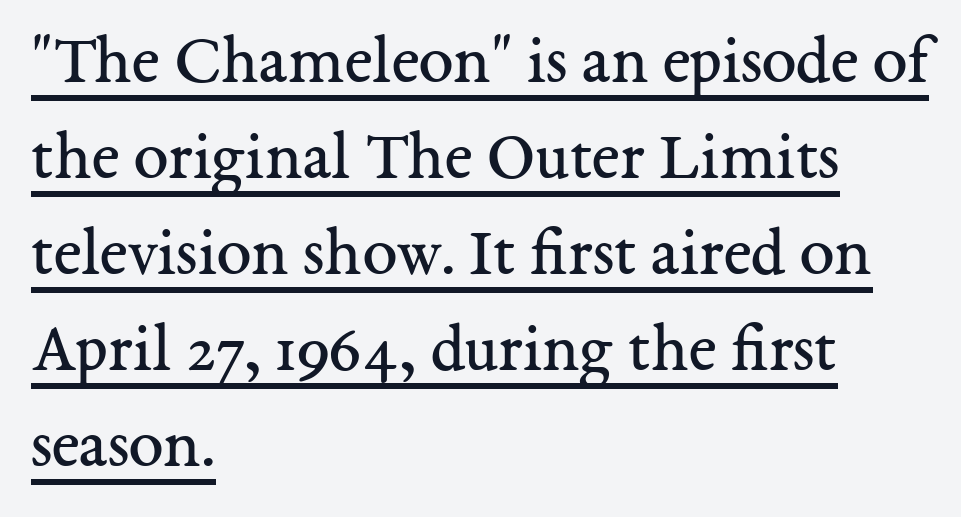
Q: Is the text bold? A: No.
Q: Is the text italic (slanted)? A: No, it is upright.
Q: Is the typeface a serif or a sans-serif typeface? A: Serif.
Q: Is the text underlined? A: Yes.
Q: How is the paragraph aligned? A: Left-aligned.
Q: Is the spacing between letters normal or unusually wide? A: Normal.
Q: Is the spacing between lines tight, normal or loose? A: Normal.
Q: Width (condensed, normal, or wide)? A: Normal.
Q: Stroke contrast? A: Medium.
Q: x-height? A: Medium.
Q: Monospaced? A: No.
